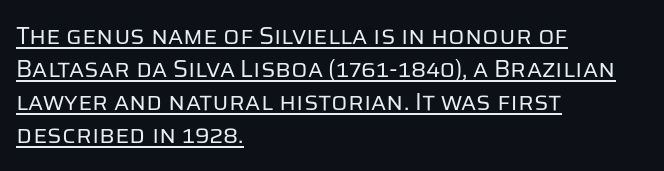
Q: Is the text bold? A: No.
Q: Is the text italic (slanted)? A: No, it is upright.
Q: Is the text underlined? A: Yes.
Q: How is the paragraph aligned? A: Left-aligned.
Q: Is the spacing between letters normal or unusually wide? A: Normal.
Q: Is the spacing between lines tight, normal or loose? A: Normal.
